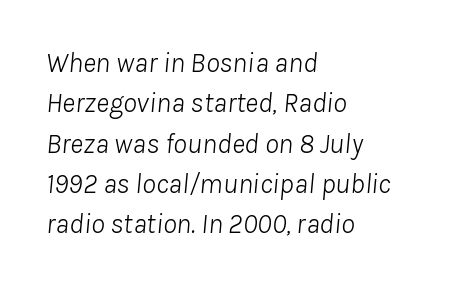
Q: Is the text bold? A: No.
Q: Is the text italic (slanted)? A: Yes, it leans right by about 8 degrees.
Q: Is the text underlined? A: No.
Q: How is the paragraph aligned? A: Left-aligned.
Q: Is the spacing between letters normal or unusually wide? A: Normal.
Q: Is the spacing between lines tight, normal or loose? A: Normal.
Q: Width (condensed, normal, or wide)? A: Normal.
Q: Stroke contrast? A: Low.
Q: x-height? A: Medium.
Q: Monospaced? A: No.
